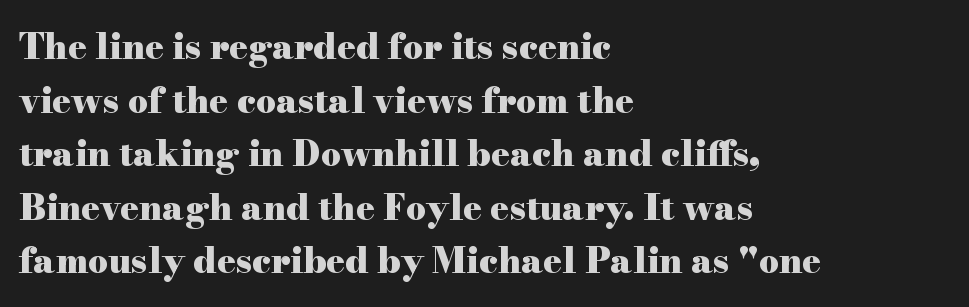
Honestly, the letter spacing is just normal — you wouldn't notice it. Horizontal bands of white between lines are of average thickness. These words are printed bold, with thick strokes throughout. Is this a fixed-width face? No — the glyphs have proportional, varying widths.
